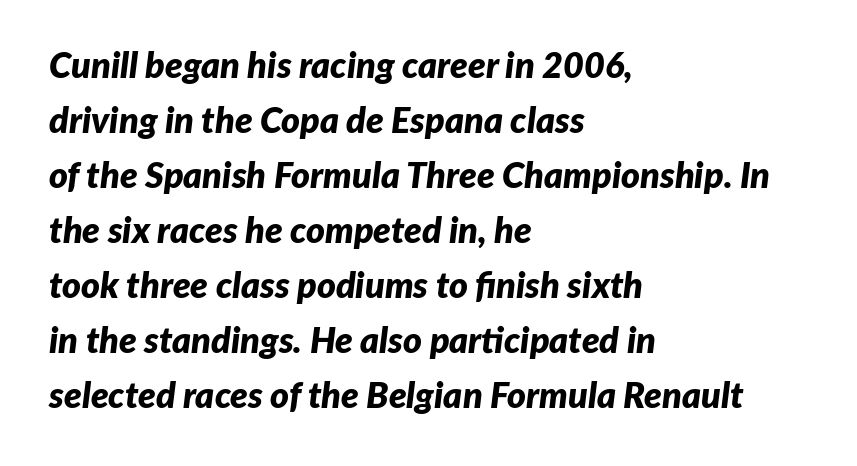
The face used here has the dense, thick strokes of a bold. Looking at the ascenders, they clearly lean. The face used here is proportionally spaced, like ordinary book or web type. Lines of text with bare space underneath. Notice how descenders clear the ascenders below comfortably — that's standard leading.
